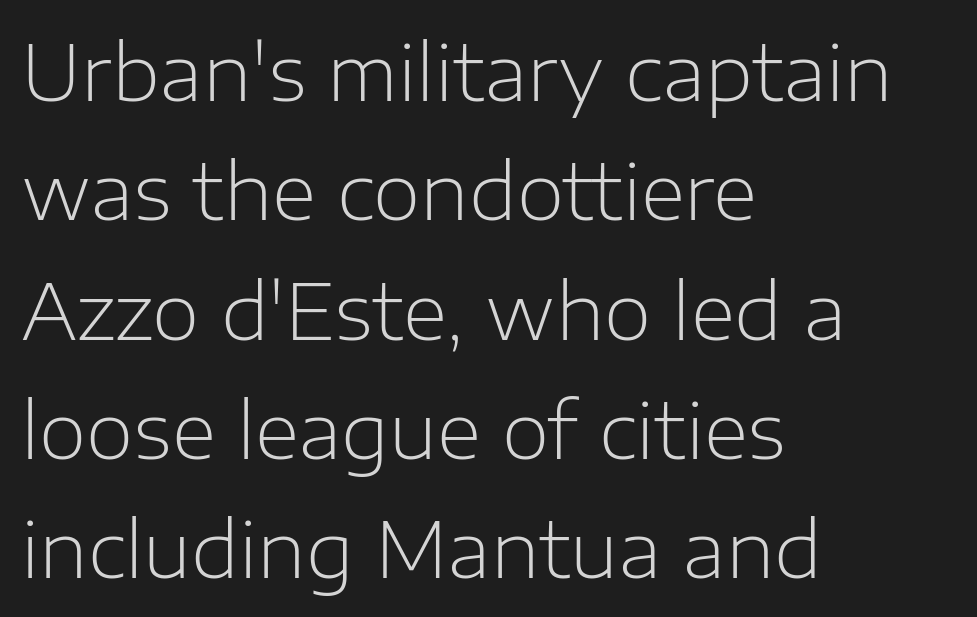
Q: Is the text bold? A: No.
Q: Is the text italic (slanted)? A: No, it is upright.
Q: Is the typeface a serif or a sans-serif typeface? A: Sans-serif.
Q: Is the text underlined? A: No.
Q: How is the paragraph aligned? A: Left-aligned.
Q: Is the spacing between letters normal or unusually wide? A: Normal.
Q: Is the spacing between lines tight, normal or loose? A: Normal.
Q: Width (condensed, normal, or wide)? A: Normal.
Q: Stroke contrast? A: Low.
Q: x-height? A: Medium.
Q: Monospaced? A: No.
